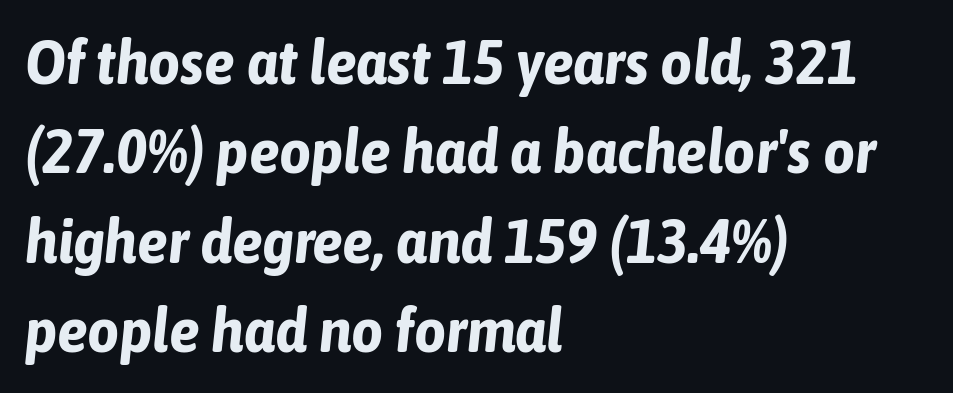
Q: Is the text bold? A: Yes.
Q: Is the text italic (slanted)? A: Yes, it leans right by about 6 degrees.
Q: Is the text underlined? A: No.
Q: How is the paragraph aligned? A: Left-aligned.
Q: Is the spacing between letters normal or unusually wide? A: Normal.
Q: Is the spacing between lines tight, normal or loose? A: Normal.
Q: Width (condensed, normal, or wide)? A: Condensed.
Q: Stroke contrast? A: Low.
Q: x-height? A: Medium.
Q: Monospaced? A: No.
